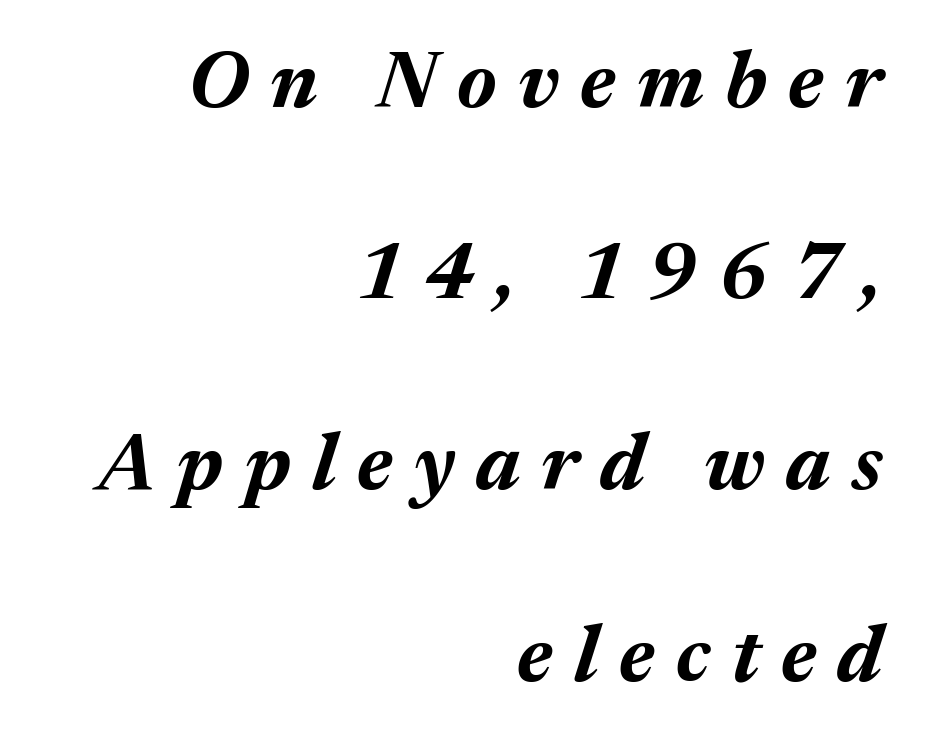
The image shows 79 px bold type, italic (leaning right); set right-aligned, loose line spacing (2.42x), unusually wide letter spacing (+0.27 em), not underlined; medium stroke contrast and a medium x-height.
